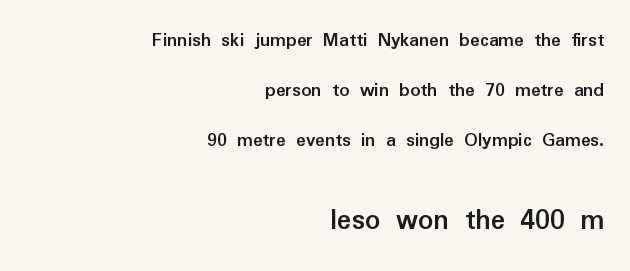
{"serif": "no", "italic": "no", "bold": "yes", "weight": "semibold", "width": "normal", "stroke_contrast": "low", "x_height": "medium", "monospaced": "no", "underline": "no", "align": "right", "line_spacing": "loose", "line_spacing_ratio": 2.49, "letter_spacing": "normal", "letter_spacing_em": 0.0, "larger_block": "second", "size_ratio": 1.5, "glyph_px": 30}
